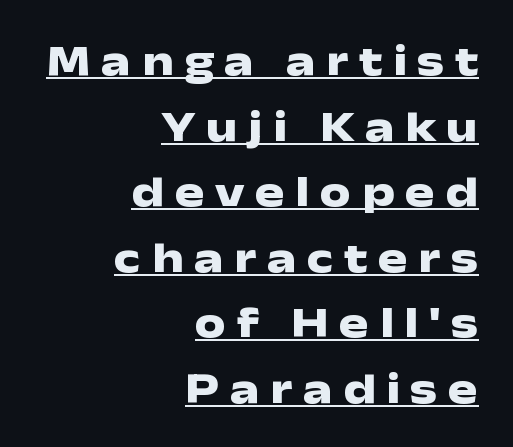
The image shows 44 px heavy, wide sans-serif type, upright; set right-aligned, normal line spacing (1.49x), unusually wide letter spacing (+0.24 em), underlined; low stroke contrast and a medium x-height.
